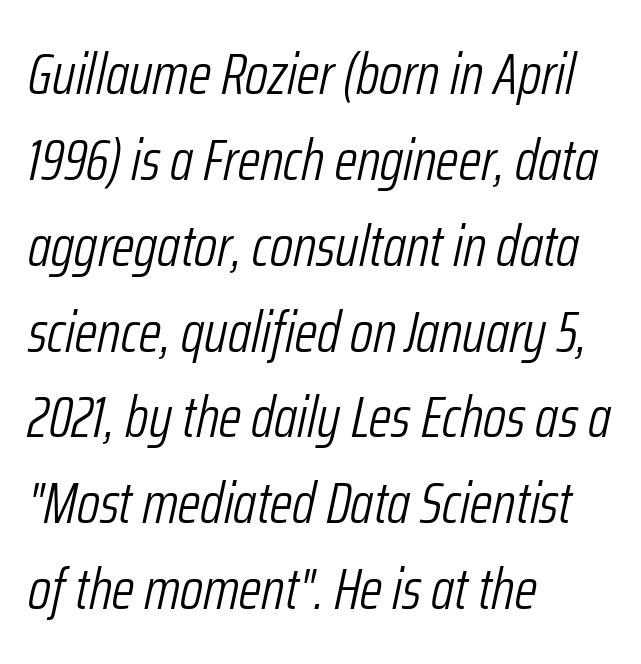
Standard letterfit; no display-style spreading of the glyphs. Here the designer chose a conventional face with non-uniform glyph widths. On a weight scale, this lands at 450 or below. The vertical gap from one line to the next is medium.
